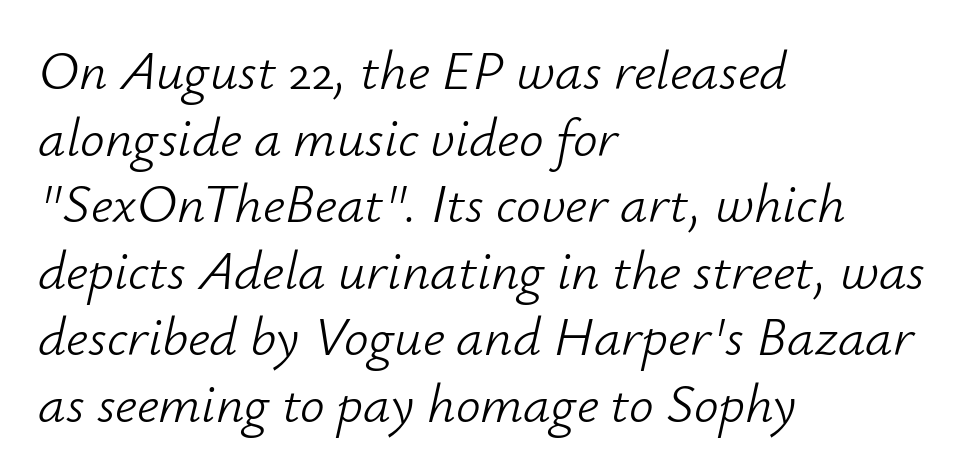
The string is rendered with underlining switched off. Short note: letters normally spaced. Every character sits at an angle, as italics do. You could not count columns in this text — the font is proportionally spaced. Every row of glyphs begins at an identical x-position on the left. No chunkiness to these letters — they're not bold.
